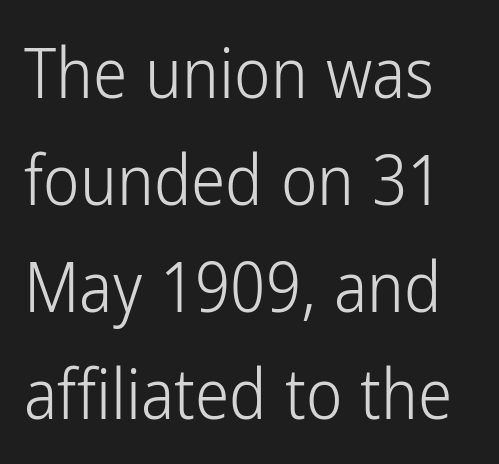
The image shows 69 px light, condensed sans-serif type, upright; set normal line spacing (1.55x), normal letter spacing, not underlined; low stroke contrast and a medium x-height.
